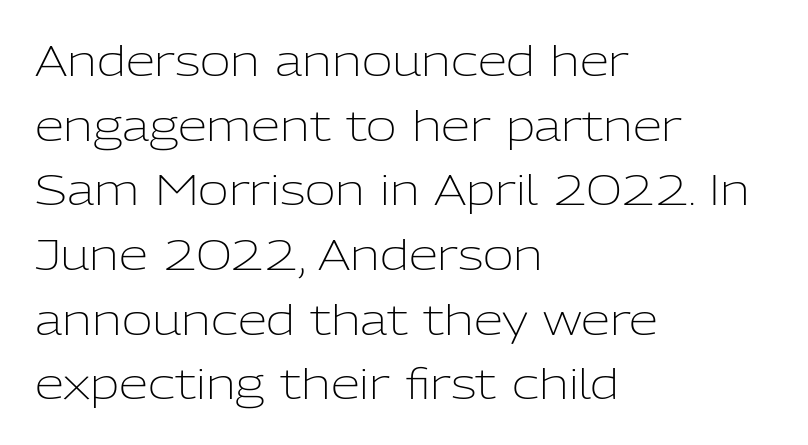
{"serif": "no", "italic": "no", "bold": "no", "weight": "light", "width": "normal", "stroke_contrast": "low", "x_height": "medium", "monospaced": "no", "underline": "no", "align": "left", "line_spacing": "normal", "line_spacing_ratio": 1.54, "letter_spacing": "normal", "letter_spacing_em": 0.0, "glyph_px": 42}
